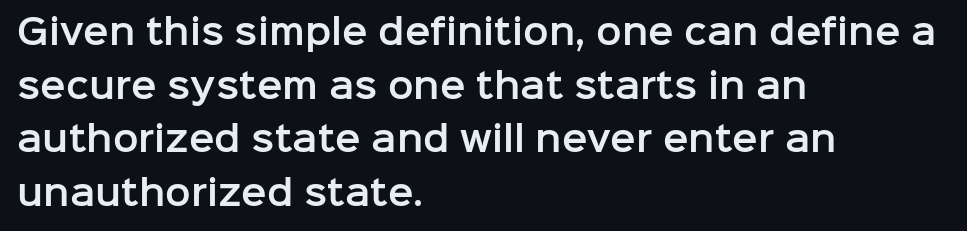
Q: Is the text italic (slanted)? A: No, it is upright.
Q: Is the typeface a serif or a sans-serif typeface? A: Sans-serif.
Q: Is the text underlined? A: No.
Q: How is the paragraph aligned? A: Left-aligned.
Q: Is the spacing between letters normal or unusually wide? A: Normal.
Q: Is the spacing between lines tight, normal or loose? A: Normal.
Q: Width (condensed, normal, or wide)? A: Normal.
Q: Stroke contrast? A: Low.
Q: x-height? A: Medium.
Q: Monospaced? A: No.
